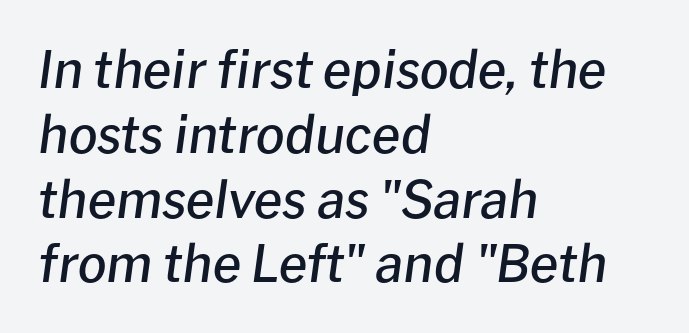
The image shows 51 px semibold type, italic (leaning right); set left-aligned, normal line spacing (1.27x), normal letter spacing, not underlined; low stroke contrast and a medium x-height.
